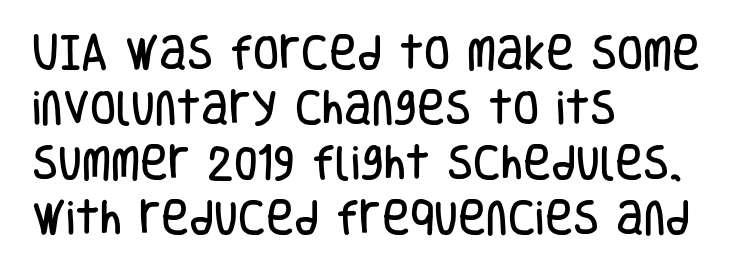
Whoever set this chose a conventional vertical rhythm. One-word summary of the alignment: left. Looks like regular typesetting: each glyph gets only the width it needs. Vertical strokes here are truly vertical. Compared with typical body copy, the letter spacing here is the same. Stroke terminals: plain, sans-serif.
